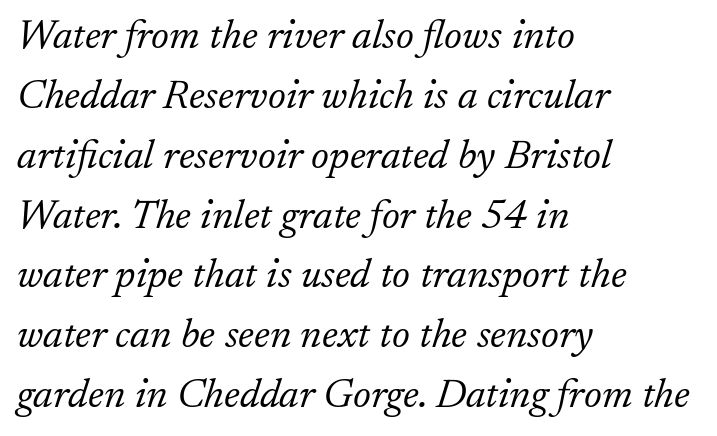
Q: Is the text bold? A: No.
Q: Is the text italic (slanted)? A: Yes, it leans right by about 17 degrees.
Q: Is the typeface a serif or a sans-serif typeface? A: Serif.
Q: Is the text underlined? A: No.
Q: How is the paragraph aligned? A: Left-aligned.
Q: Is the spacing between letters normal or unusually wide? A: Normal.
Q: Is the spacing between lines tight, normal or loose? A: Normal.
Q: Width (condensed, normal, or wide)? A: Normal.
Q: Stroke contrast? A: Low.
Q: x-height? A: Small.
Q: Monospaced? A: No.
